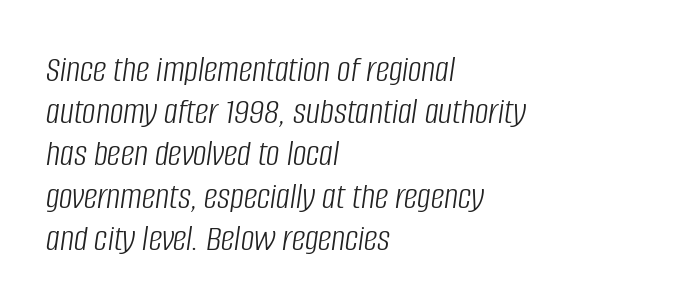
The image shows 38 px light, condensed type, italic (leaning right); set left-aligned, tight line spacing (1.11x), normal letter spacing, not underlined; low stroke contrast and a large x-height.
